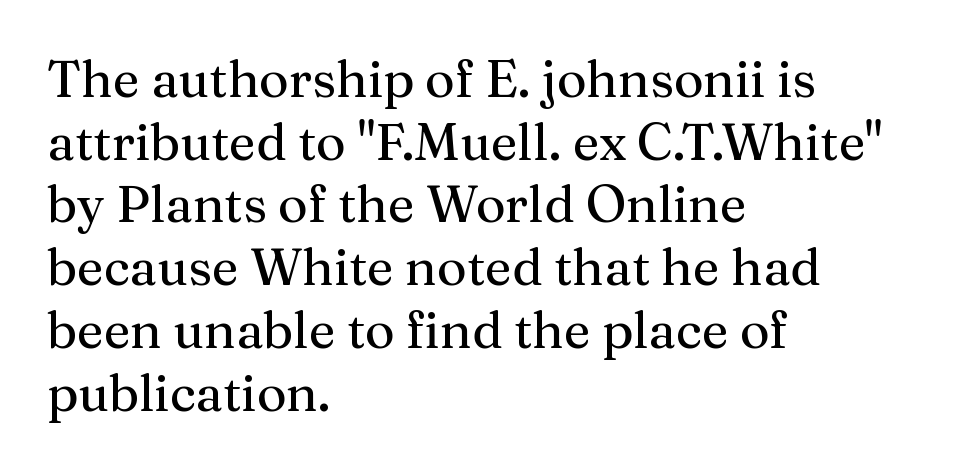
Q: Is the text italic (slanted)? A: No, it is upright.
Q: Is the typeface a serif or a sans-serif typeface? A: Serif.
Q: Is the text underlined? A: No.
Q: How is the paragraph aligned? A: Left-aligned.
Q: Is the spacing between letters normal or unusually wide? A: Normal.
Q: Width (condensed, normal, or wide)? A: Normal.
Q: Stroke contrast? A: Medium.
Q: x-height? A: Medium.
Q: Monospaced? A: No.
